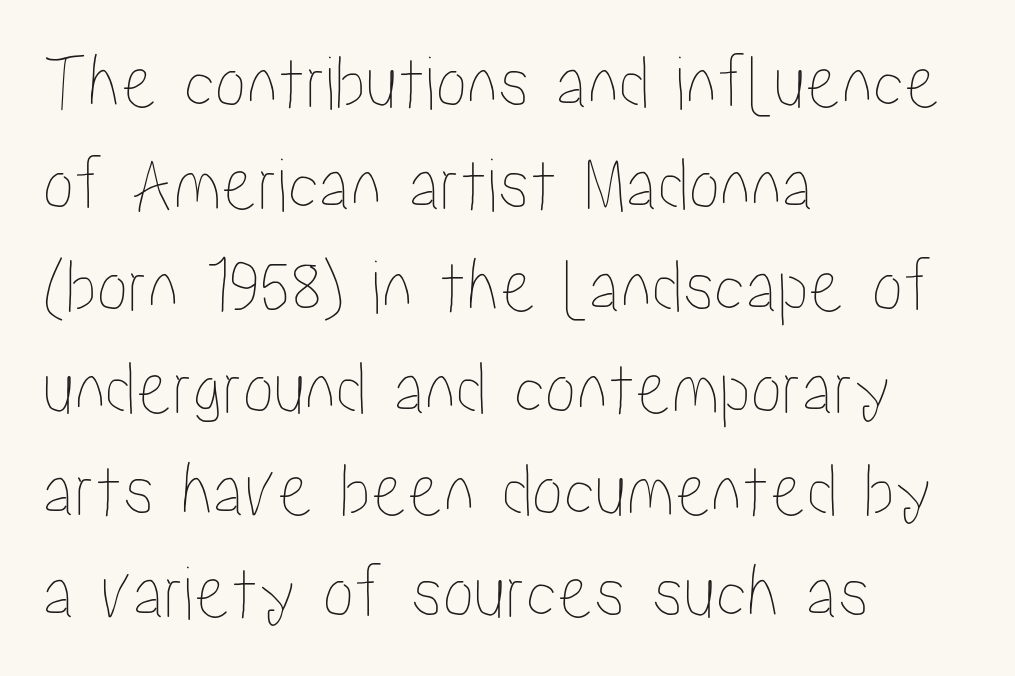
Q: Is the text italic (slanted)? A: No, it is upright.
Q: Is the text underlined? A: No.
Q: How is the paragraph aligned? A: Left-aligned.
Q: Is the spacing between letters normal or unusually wide? A: Normal.
Q: Is the spacing between lines tight, normal or loose? A: Normal.
Q: Width (condensed, normal, or wide)? A: Condensed.
Q: Stroke contrast? A: Low.
Q: x-height? A: Medium.
Q: Monospaced? A: No.
